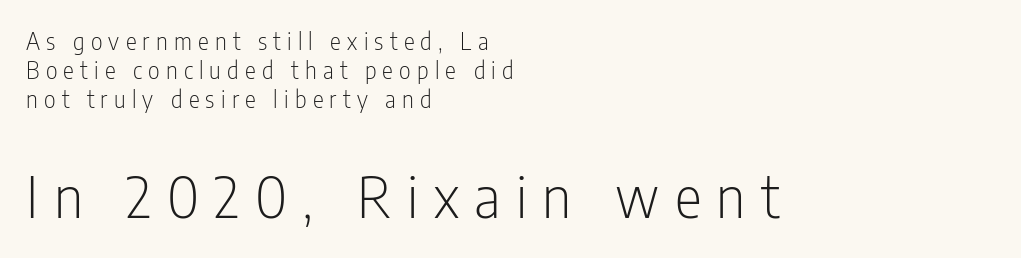
{"serif": "no", "italic": "no", "bold": "no", "weight": "light", "width": "condensed", "stroke_contrast": "low", "x_height": "medium", "monospaced": "no", "underline": "no", "align": "left", "line_spacing": "normal", "line_spacing_ratio": 1.27, "letter_spacing": "wide", "letter_spacing_em": 0.27, "larger_block": "second", "size_ratio": 2.48, "glyph_px": 57}
